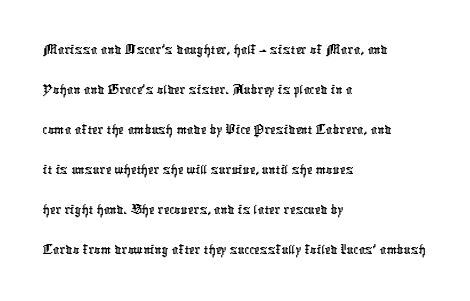
{"serif": "no", "width": "condensed", "stroke_contrast": "low", "x_height": "medium", "monospaced": "no", "underline": "no", "align": "left", "line_spacing": "normal", "line_spacing_ratio": 1.25, "letter_spacing": "normal", "letter_spacing_em": 0.0, "glyph_px": 32}
